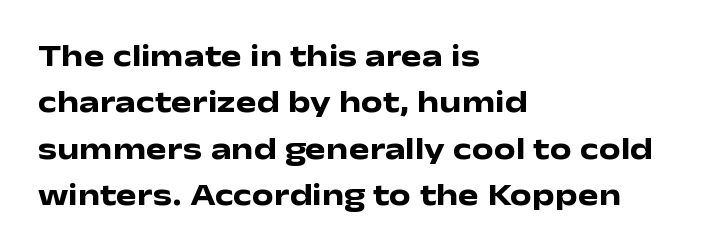
Q: Is the text bold? A: Yes.
Q: Is the text italic (slanted)? A: No, it is upright.
Q: Is the typeface a serif or a sans-serif typeface? A: Sans-serif.
Q: Is the text underlined? A: No.
Q: How is the paragraph aligned? A: Left-aligned.
Q: Is the spacing between letters normal or unusually wide? A: Normal.
Q: Is the spacing between lines tight, normal or loose? A: Normal.
Q: Width (condensed, normal, or wide)? A: Wide.
Q: Stroke contrast? A: Low.
Q: x-height? A: Medium.
Q: Monospaced? A: No.
